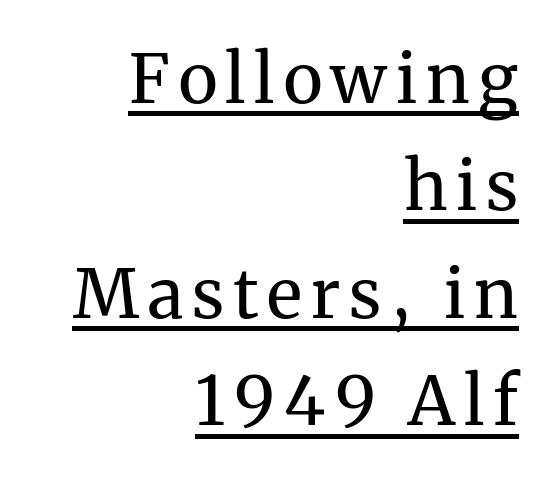
Q: Is the text bold? A: No.
Q: Is the text italic (slanted)? A: No, it is upright.
Q: Is the typeface a serif or a sans-serif typeface? A: Serif.
Q: Is the text underlined? A: Yes.
Q: How is the paragraph aligned? A: Right-aligned.
Q: Is the spacing between lines tight, normal or loose? A: Normal.
Q: Width (condensed, normal, or wide)? A: Normal.
Q: Stroke contrast? A: Medium.
Q: x-height? A: Medium.
Q: Monospaced? A: No.
